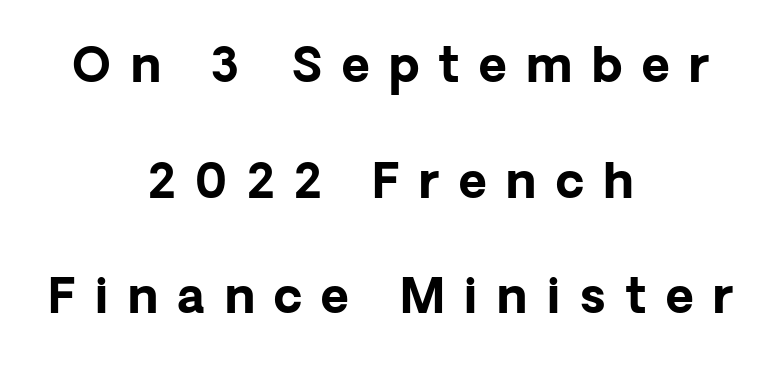
{"serif": "no", "italic": "no", "bold": "yes", "weight": "bold", "width": "normal", "stroke_contrast": "low", "x_height": "medium", "monospaced": "no", "underline": "no", "align": "center", "line_spacing": "loose", "line_spacing_ratio": 2.41, "letter_spacing": "wide", "letter_spacing_em": 0.41, "glyph_px": 48}
